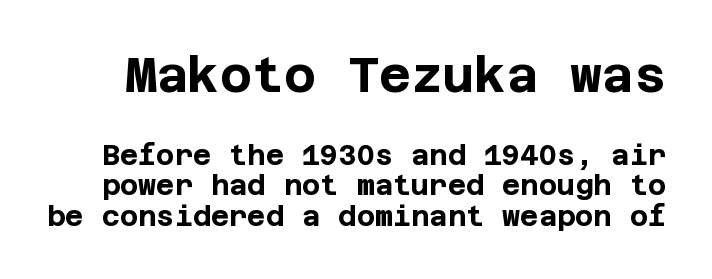
The image shows 49 px bold sans-serif type, upright; set tight line spacing (1.08x), normal letter spacing, not underlined; the first (top) block is 1.75x larger; low stroke contrast and a large x-height.
